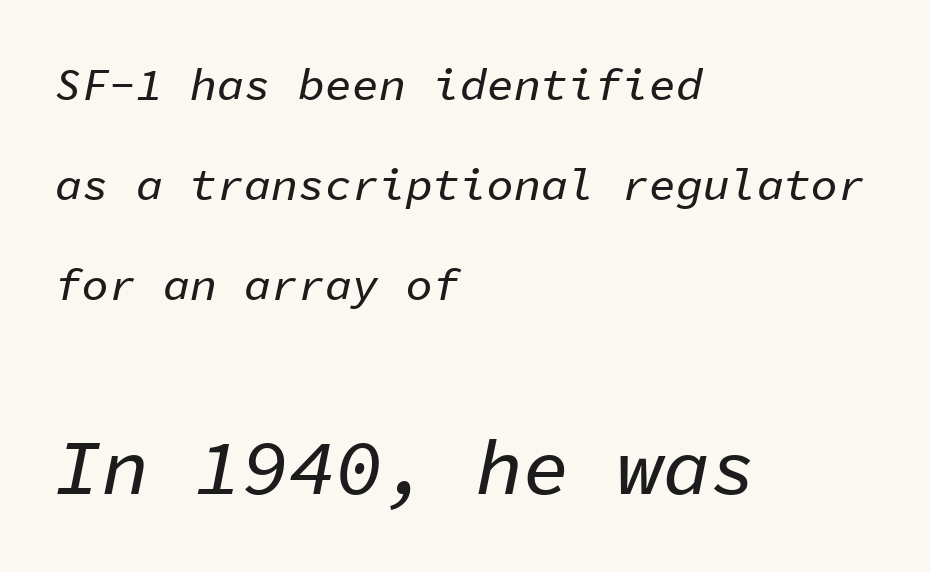
The image shows 78 px text type, italic (leaning right), monospaced; set left-aligned, loose line spacing (2.22x), normal letter spacing, not underlined; the second (bottom) block is 1.73x larger; low stroke contrast and a medium x-height.
